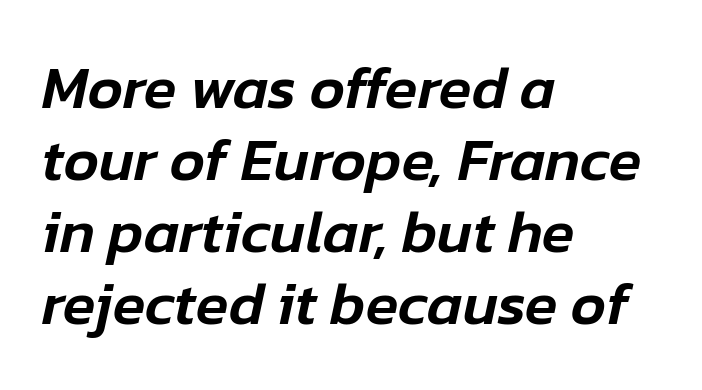
{"italic": "yes", "lean": "right", "slant_degrees": 12, "width": "normal", "stroke_contrast": "low", "x_height": "medium", "monospaced": "no", "underline": "no", "align": "left", "line_spacing_ratio": 1.2, "letter_spacing": "normal", "letter_spacing_em": 0.0, "glyph_px": 60}
